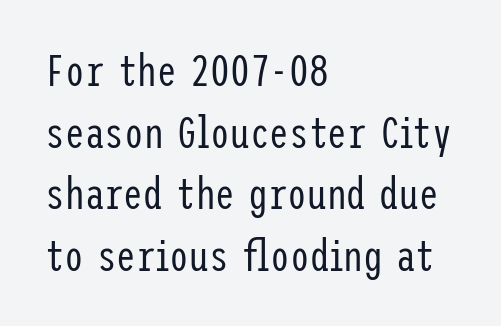
{"serif": "no", "italic": "no", "bold": "no", "weight": "regular", "width": "condensed", "stroke_contrast": "low", "x_height": "medium", "underline": "no", "align": "left", "line_spacing": "normal", "line_spacing_ratio": 1.4, "letter_spacing": "normal", "letter_spacing_em": 0.0, "glyph_px": 44}
